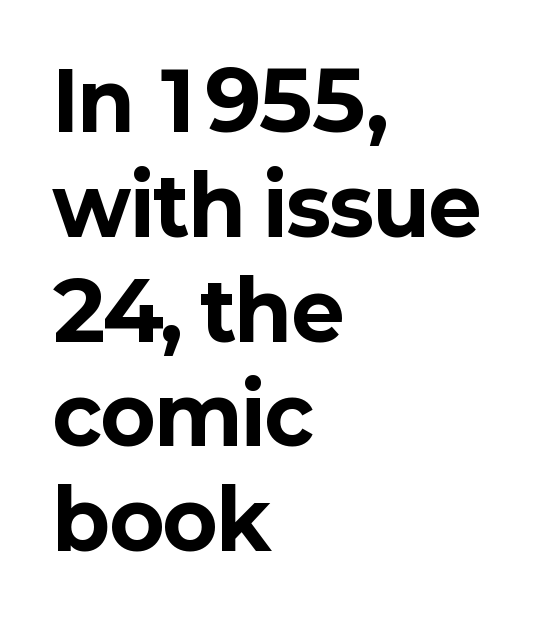
The image shows 80 px bold sans-serif type, upright; set left-aligned, normal line spacing (1.31x), normal letter spacing, not underlined; low stroke contrast and a medium x-height.
